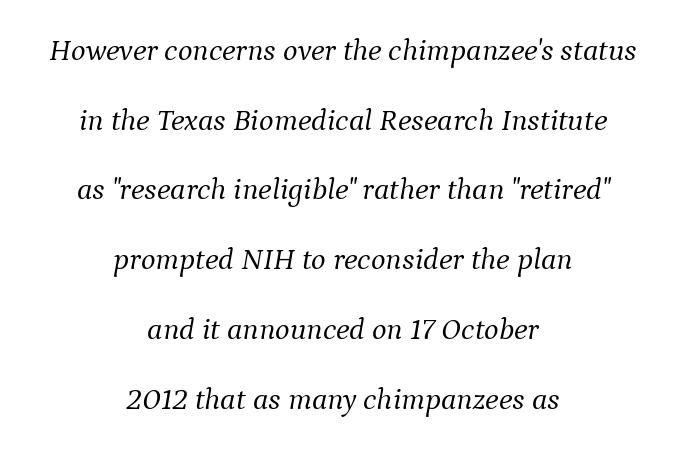
{"serif": "yes", "italic": "yes", "lean": "right", "slant_degrees": 9, "bold": "no", "weight": "light", "width": "normal", "stroke_contrast": "medium", "x_height": "medium", "monospaced": "no", "underline": "no", "align": "center", "line_spacing": "loose", "line_spacing_ratio": 2.25, "letter_spacing": "normal", "letter_spacing_em": 0.0, "glyph_px": 31}
